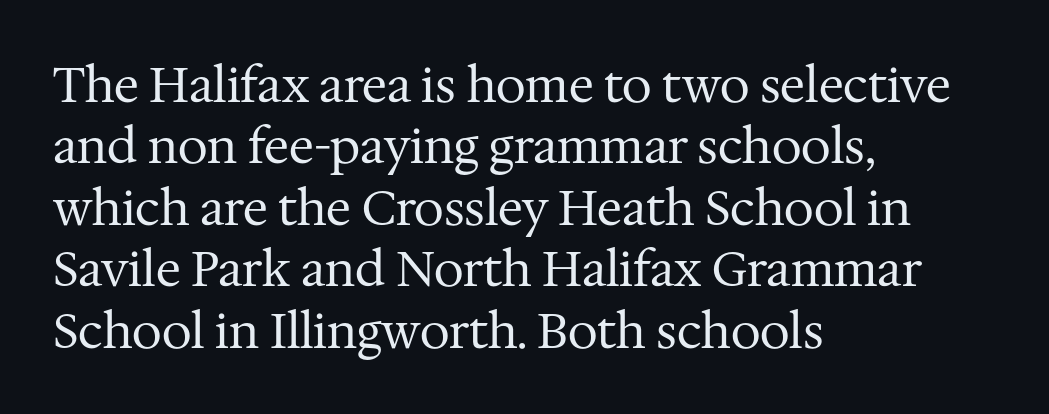
Q: Is the text bold? A: No.
Q: Is the text italic (slanted)? A: No, it is upright.
Q: Is the typeface a serif or a sans-serif typeface? A: Serif.
Q: Is the text underlined? A: No.
Q: How is the paragraph aligned? A: Left-aligned.
Q: Is the spacing between letters normal or unusually wide? A: Normal.
Q: Is the spacing between lines tight, normal or loose? A: Normal.
Q: Width (condensed, normal, or wide)? A: Normal.
Q: Stroke contrast? A: Medium.
Q: x-height? A: Medium.
Q: Monospaced? A: No.
